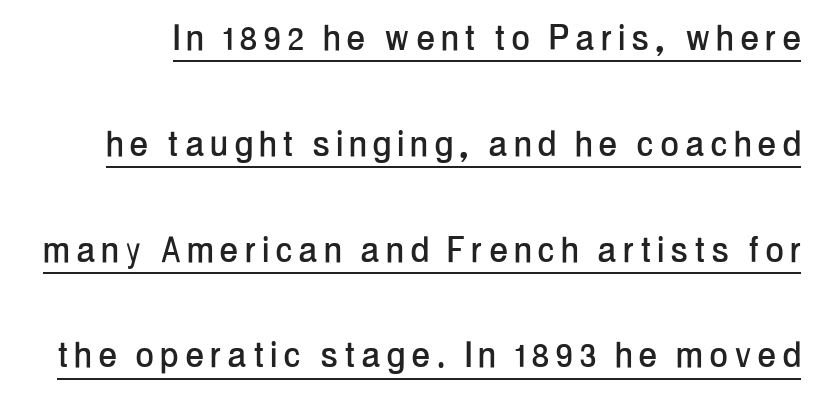
The image shows 43 px condensed sans-serif type, upright; set loose line spacing (2.46x), underlined; low stroke contrast and a medium x-height.
